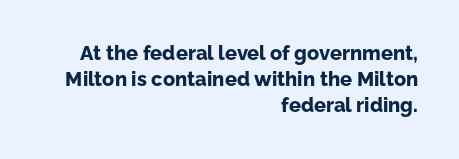
{"italic": "no", "bold": "yes", "underline": "no", "align": "right", "line_spacing": "normal", "line_spacing_ratio": 1.31, "letter_spacing": "normal", "letter_spacing_em": 0.0, "glyph_px": 20}
